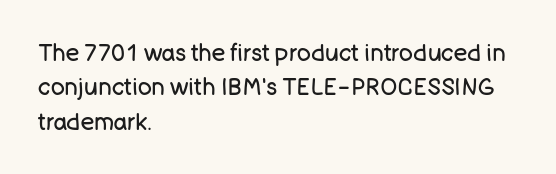
Q: Is the text bold? A: No.
Q: Is the text italic (slanted)? A: No, it is upright.
Q: Is the text underlined? A: No.
Q: How is the paragraph aligned? A: Left-aligned.
Q: Is the spacing between letters normal or unusually wide? A: Normal.
Q: Is the spacing between lines tight, normal or loose? A: Normal.
